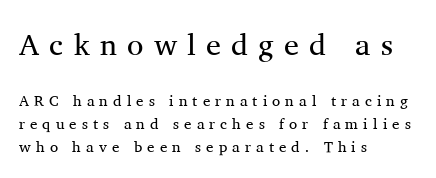
{"serif": "yes", "italic": "no", "bold": "no", "weight": "regular", "width": "normal", "stroke_contrast": "medium", "x_height": "medium", "monospaced": "no", "underline": "no", "align": "left", "line_spacing": "normal", "line_spacing_ratio": 1.51, "letter_spacing": "wide", "letter_spacing_em": 0.34, "larger_block": "first", "size_ratio": 2.0, "glyph_px": 30}
